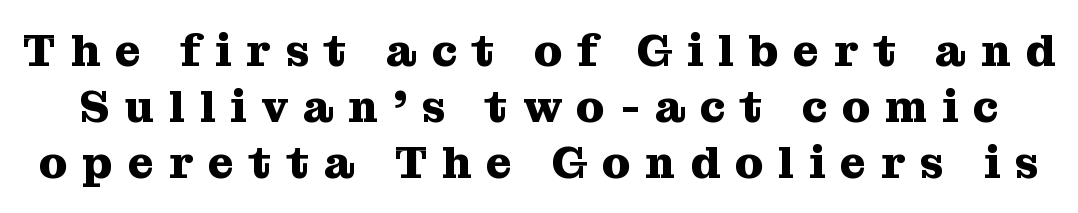
{"serif": "yes", "italic": "no", "bold": "yes", "weight": "heavy", "width": "normal", "stroke_contrast": "medium", "x_height": "medium", "monospaced": "no", "underline": "no", "line_spacing_ratio": 1.24, "letter_spacing": "wide", "letter_spacing_em": 0.33, "glyph_px": 45}
